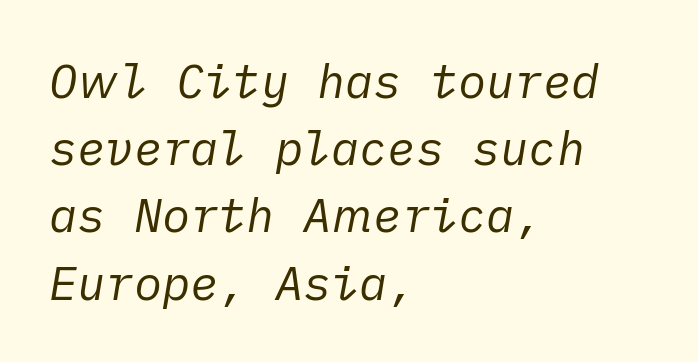
The image shows 47 px regular-weight type, italic (leaning right); set left-aligned, normal line spacing (1.43x), normal letter spacing, not underlined; low stroke contrast and a medium x-height.
